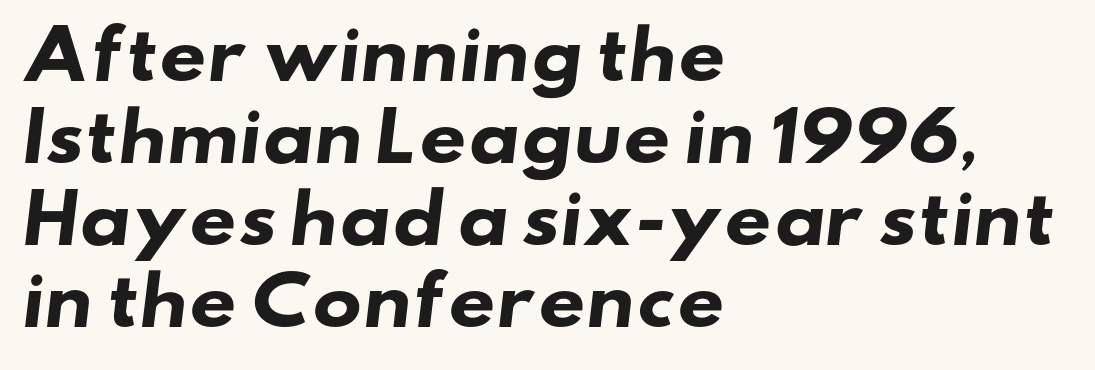
The image shows 66 px heavy, wide sans-serif type; set left-aligned, line spacing 1.24x, normal letter spacing, not underlined; low stroke contrast and a small x-height.
